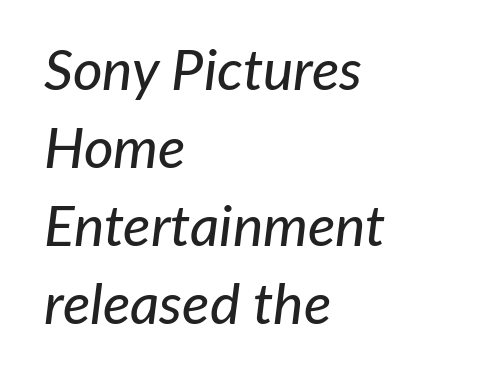
The image shows 57 px text type, italic (leaning right); set left-aligned, normal line spacing (1.37x), normal letter spacing, not underlined; low stroke contrast and a medium x-height.
